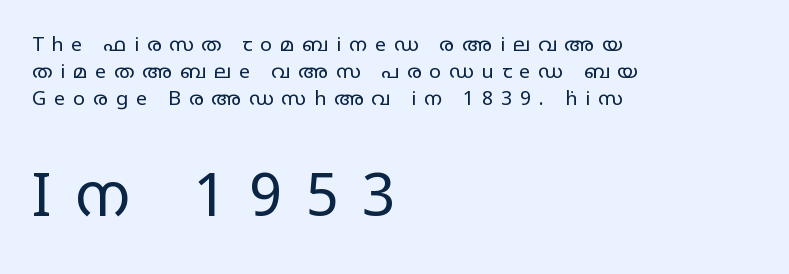
These lines are rendered in a variable-pitch font. These two chunks differ in scale, with the bottom chunk taking the larger measure. Posture: straight, roman, zero tilt. This reads as an unemphasized weight, regular at the heaviest. Tracking here is generous; glyphs stand well apart from one another.
